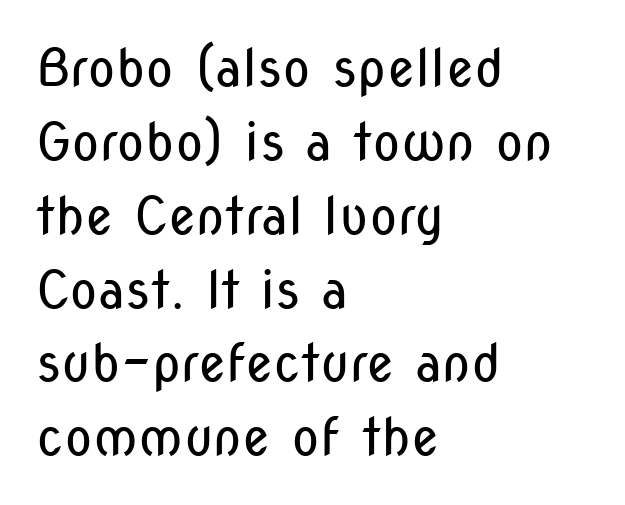
Q: Is the text bold? A: No.
Q: Is the text italic (slanted)? A: No, it is upright.
Q: Is the typeface a serif or a sans-serif typeface? A: Sans-serif.
Q: Is the text underlined? A: No.
Q: How is the paragraph aligned? A: Left-aligned.
Q: Is the spacing between letters normal or unusually wide? A: Normal.
Q: Is the spacing between lines tight, normal or loose? A: Normal.
Q: Width (condensed, normal, or wide)? A: Condensed.
Q: Stroke contrast? A: Low.
Q: x-height? A: Medium.
Q: Monospaced? A: No.
